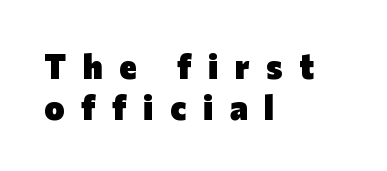
The baseline area is clear. The letters stand upright; this is a roman face. I'd describe the lettering as bold — thick and assertive. Grotesque or geometric, the face here clearly has no serifs. Do the characters align in a grid? No, the font is proportional. Tracking here is generous; glyphs stand well apart from one another.
